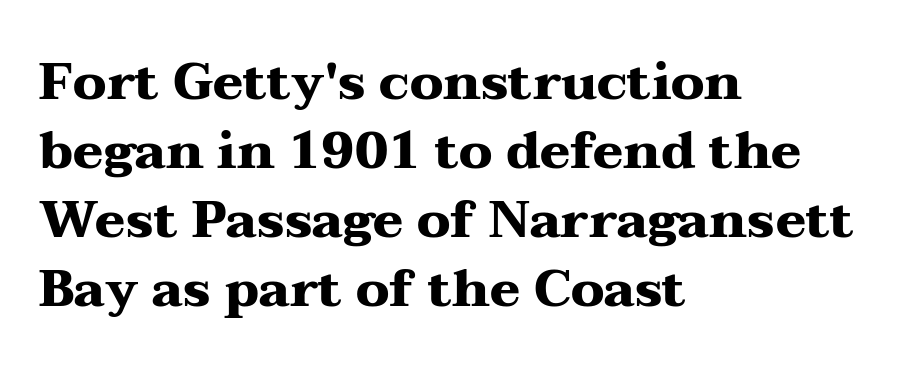
The image shows 51 px heavy, wide serif type, upright; set left-aligned, normal line spacing (1.35x), normal letter spacing, not underlined; medium stroke contrast and a medium x-height.
